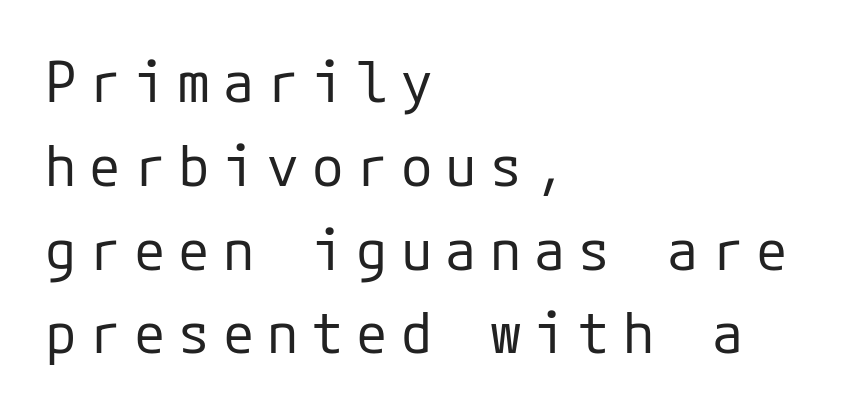
{"serif": "no", "italic": "no", "bold": "no", "weight": "regular", "width": "normal", "stroke_contrast": "low", "x_height": "medium", "underline": "no", "align": "left", "line_spacing": "normal", "line_spacing_ratio": 1.47, "letter_spacing": "wide", "letter_spacing_em": 0.23, "glyph_px": 57}
